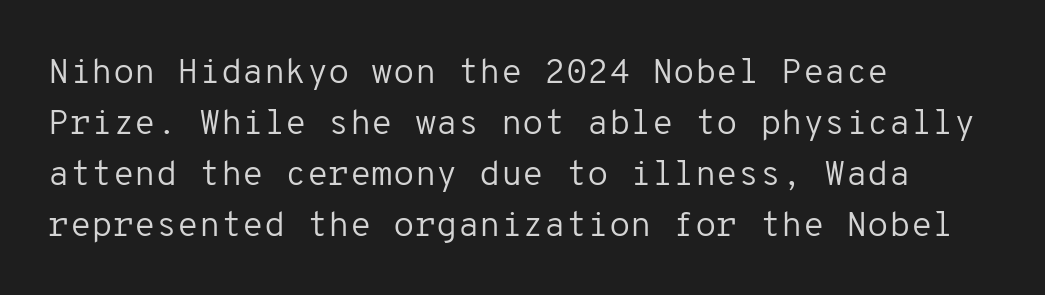
Summary of vertical rhythm: regular, with standard interline spacing. Is this a fixed-width face? Yes — each glyph sits in an identical cell. The characters are drawn with everyday or finer stroke widths. Unmarked baselines from the first word to the last.
